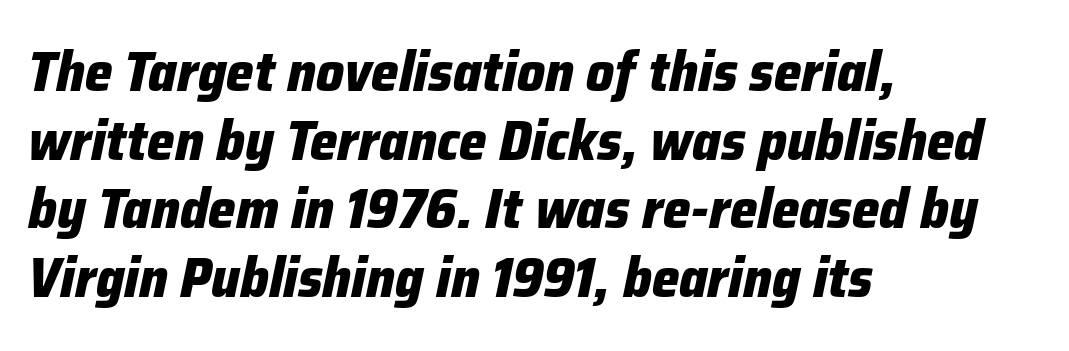
These lines sit exactly where default settings would place them. Tall strokes in this sample are angled rather than plumb. Compared with an ordinary text face, these strokes are far heavier — a full bold. Descenders hang freely into open space. Words appear dense and cohesive because spacing is normal.
